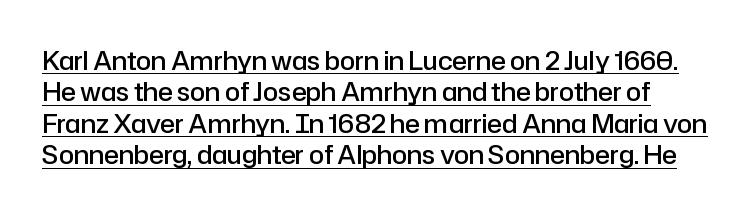
Q: Is the text bold? A: Semi-bold.
Q: Is the text italic (slanted)? A: No, it is upright.
Q: Is the text underlined? A: Yes.
Q: Is the spacing between letters normal or unusually wide? A: Normal.
Q: Is the spacing between lines tight, normal or loose? A: Normal.
